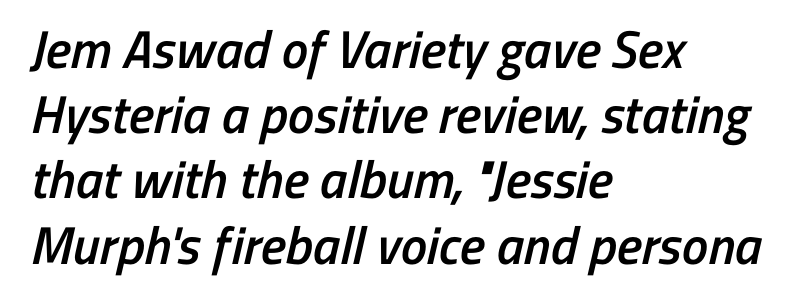
The image shows 53 px semibold, condensed sans-serif type; set left-aligned, line spacing 1.23x, normal letter spacing, not underlined; low stroke contrast and a medium x-height.
